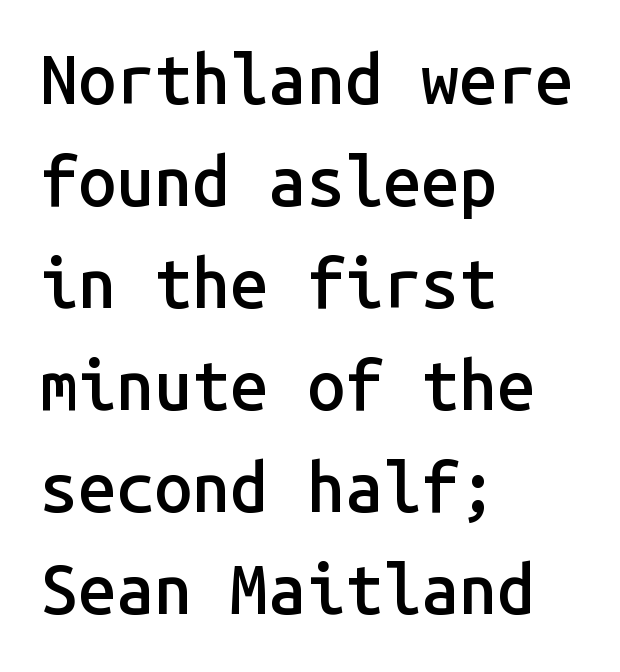
The passage shown is typed in a monospace face where columns stay perfectly aligned. Vertically, the passage feels balanced, rows spaced as you'd expect. The lettering holds an erect, upright posture throughout. I'd describe the lettering as semibold — firm but not a full bold. Plain, unruled lines of type. The rendering shows plain stroke endings on the letterforms — a sans-serif design.
